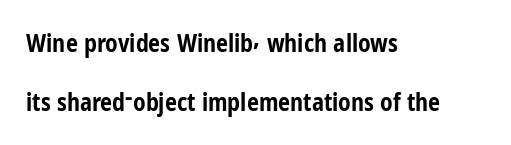
{"italic": "no", "bold": "yes", "underline": "no", "align": "left", "line_spacing": "loose", "line_spacing_ratio": 2.45, "letter_spacing": "normal", "letter_spacing_em": 0.0, "glyph_px": 24}
